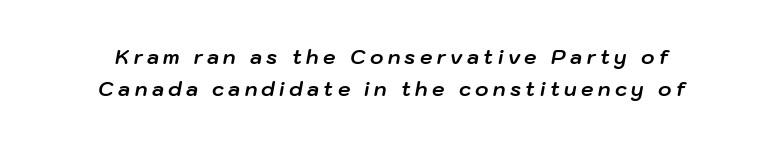
The baseline area is clear. Words appear elongated and porous because spacing is wide. A student would call this center alignment; a typographer would say set centered. Posture: slanted. What's the leading like? Ordinary, nothing unusual. These lines carry a lot of weight — the face is fully bold.
